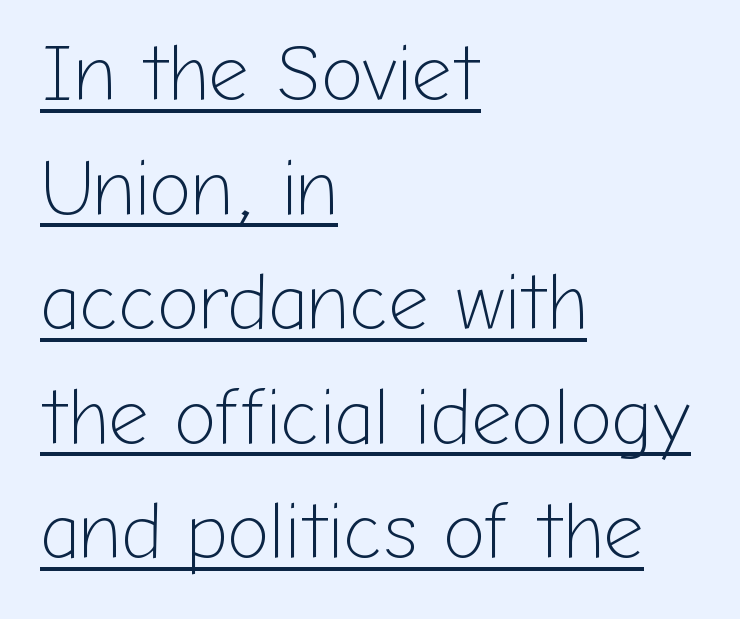
Q: Is the text bold? A: No.
Q: Is the text italic (slanted)? A: No, it is upright.
Q: Is the typeface a serif or a sans-serif typeface? A: Sans-serif.
Q: Is the text underlined? A: Yes.
Q: How is the paragraph aligned? A: Left-aligned.
Q: Is the spacing between letters normal or unusually wide? A: Normal.
Q: Is the spacing between lines tight, normal or loose? A: Normal.
Q: Width (condensed, normal, or wide)? A: Normal.
Q: Stroke contrast? A: Low.
Q: x-height? A: Medium.
Q: Monospaced? A: No.
